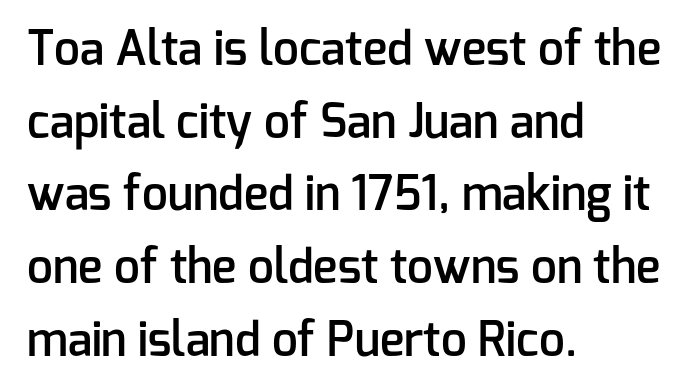
The axis of the letterforms is exactly vertical. The face used here is proportionally spaced, like ordinary book or web type. Does the weight exceed regular? Yes, but only to semibold. The lines sit at an ordinary, default distance from one another. The letters carry no serifs — their stems end cleanly without finishing strokes. Typeset ragged right — the left edge is the straight one.
